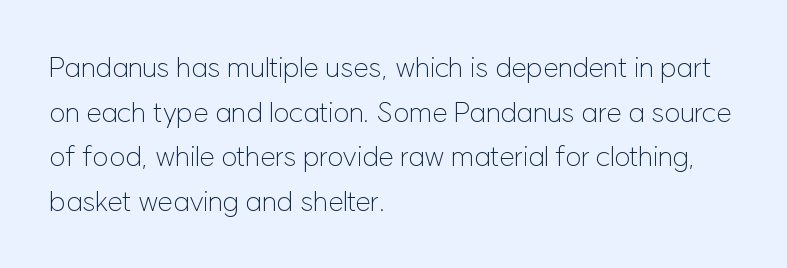
Q: Is the text bold? A: No.
Q: Is the text italic (slanted)? A: No, it is upright.
Q: Is the typeface a serif or a sans-serif typeface? A: Sans-serif.
Q: Is the text underlined? A: No.
Q: How is the paragraph aligned? A: Left-aligned.
Q: Is the spacing between letters normal or unusually wide? A: Normal.
Q: Is the spacing between lines tight, normal or loose? A: Normal.
Q: Width (condensed, normal, or wide)? A: Normal.
Q: Stroke contrast? A: Low.
Q: x-height? A: Medium.
Q: Monospaced? A: No.
